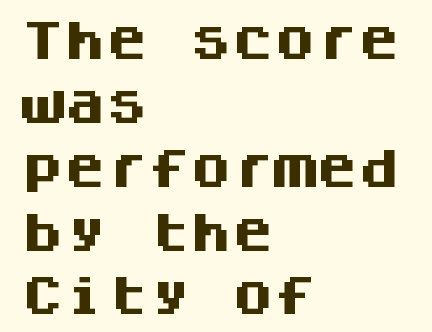
Typeset ragged right — the left edge is the straight one. These lines keep a tight, regular rhythm from letter to letter. A roman cut, with each character standing at attention. This is heavy type, rendered in bold.
